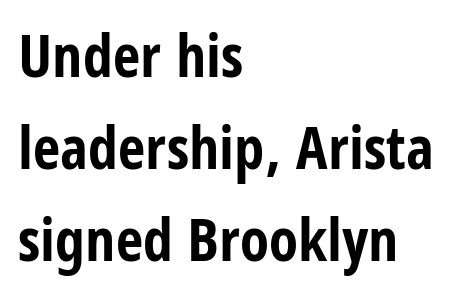
The image shows 60 px bold, condensed sans-serif type, upright; set left-aligned, normal line spacing (1.53x), normal letter spacing, not underlined; low stroke contrast and a large x-height.
